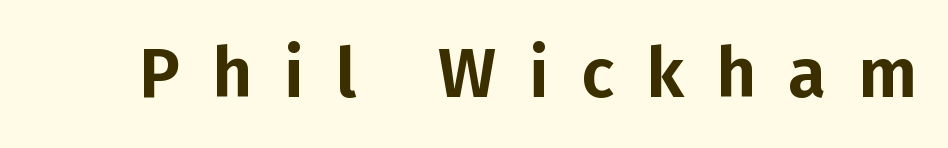
The image shows 69 px sans-serif type, upright; set unusually wide letter spacing (+0.47 em), not underlined; low stroke contrast and a medium x-height.
